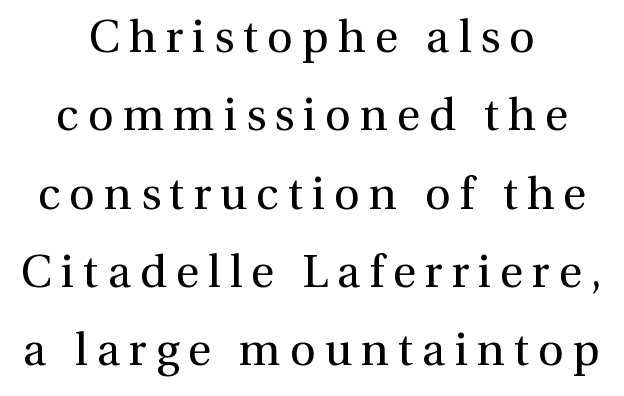
Q: Is the text bold? A: No.
Q: Is the text italic (slanted)? A: No, it is upright.
Q: Is the typeface a serif or a sans-serif typeface? A: Serif.
Q: Is the text underlined? A: No.
Q: How is the paragraph aligned? A: Centered.
Q: Is the spacing between letters normal or unusually wide? A: Unusually wide.
Q: Width (condensed, normal, or wide)? A: Normal.
Q: Stroke contrast? A: Medium.
Q: x-height? A: Medium.
Q: Monospaced? A: No.
